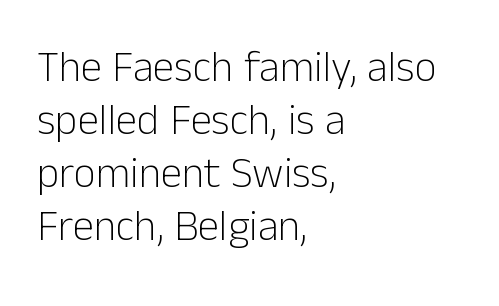
Q: Is the text bold? A: No.
Q: Is the text italic (slanted)? A: No, it is upright.
Q: Is the typeface a serif or a sans-serif typeface? A: Sans-serif.
Q: Is the text underlined? A: No.
Q: How is the paragraph aligned? A: Left-aligned.
Q: Is the spacing between letters normal or unusually wide? A: Normal.
Q: Width (condensed, normal, or wide)? A: Normal.
Q: Stroke contrast? A: Low.
Q: x-height? A: Medium.
Q: Monospaced? A: No.
